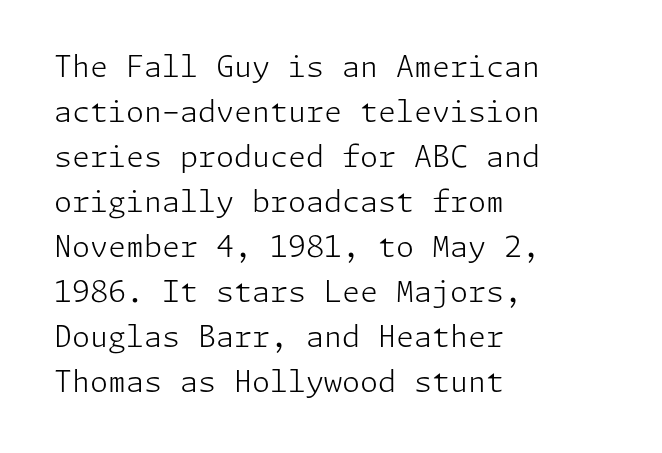
Each letter's strokes conclude bluntly, with no projecting serifs. Evenly set lines give the paragraph a standard silhouette. Style check: upright. The space directly below the letters is spotless. Does the copy run flush right? No — it runs flush left. You could call the tracking neutral — neither tight nor loose.
